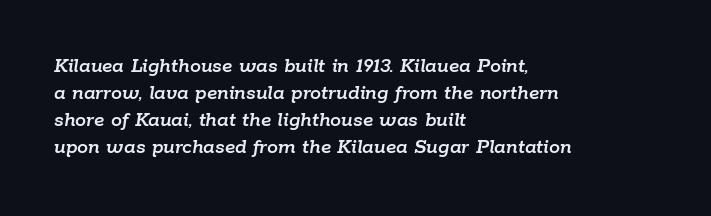
Q: Is the text italic (slanted)? A: Yes, it leans right by about 9 degrees.
Q: Is the text underlined? A: No.
Q: How is the paragraph aligned? A: Left-aligned.
Q: Is the spacing between letters normal or unusually wide? A: Normal.
